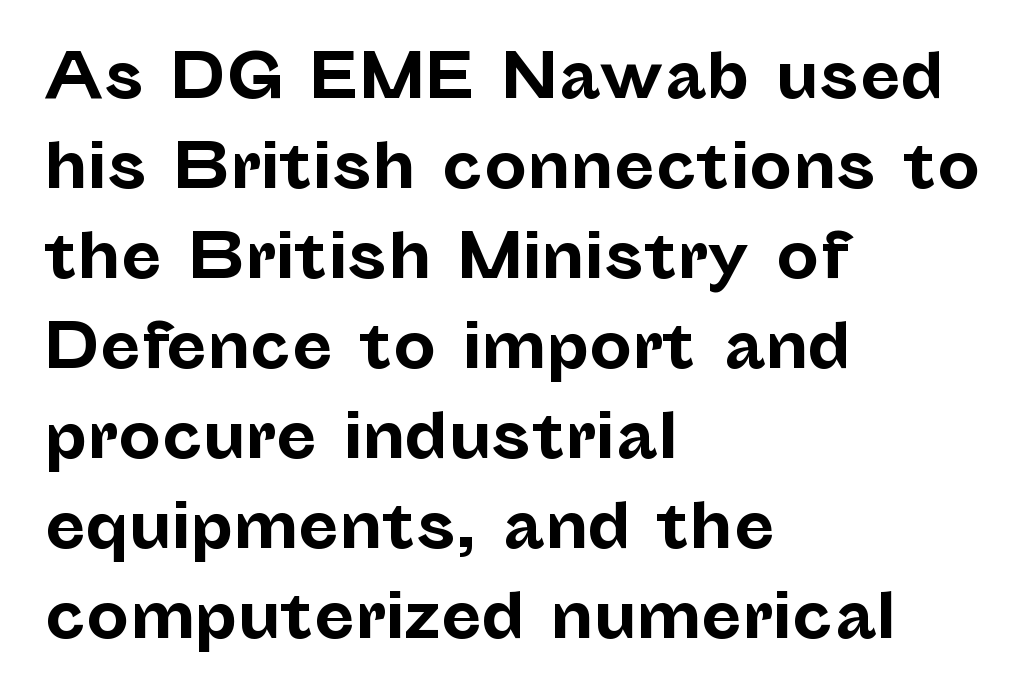
Q: Is the text bold? A: Yes.
Q: Is the text italic (slanted)? A: No, it is upright.
Q: Is the typeface a serif or a sans-serif typeface? A: Sans-serif.
Q: Is the text underlined? A: No.
Q: How is the paragraph aligned? A: Left-aligned.
Q: Is the spacing between letters normal or unusually wide? A: Normal.
Q: Is the spacing between lines tight, normal or loose? A: Normal.
Q: Width (condensed, normal, or wide)? A: Normal.
Q: Stroke contrast? A: Low.
Q: x-height? A: Medium.
Q: Monospaced? A: No.
